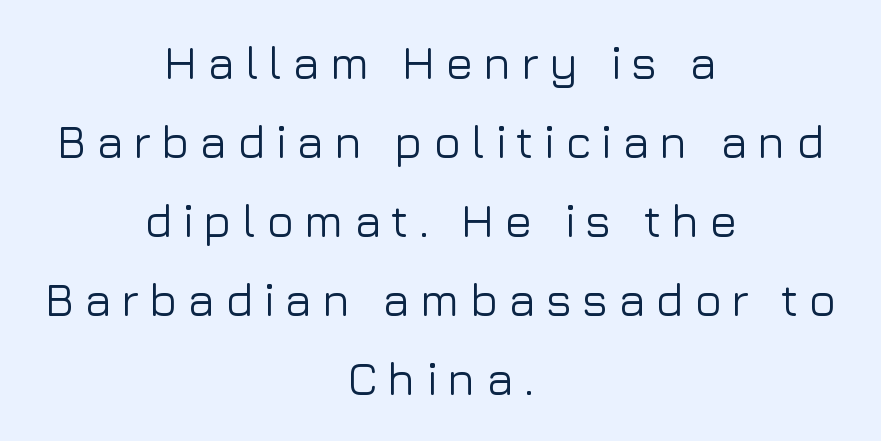
{"serif": "no", "italic": "no", "width": "normal", "stroke_contrast": "low", "x_height": "medium", "monospaced": "no", "underline": "no", "align": "center", "line_spacing_ratio": 1.72, "letter_spacing": "wide", "letter_spacing_em": 0.21, "glyph_px": 46}
